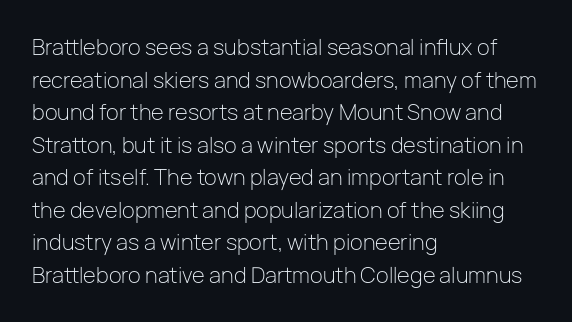
The axis of the letterforms is exactly vertical. Here the glyphs are tracked normally, forming tight word shapes. Descenders hang freely into open space. Line beginnings align vertically; line endings do not. The rows are spaced the way most documents space them.
